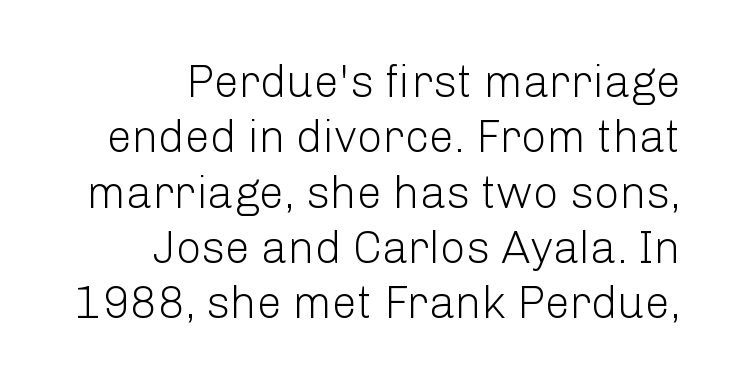
{"serif": "no", "italic": "no", "bold": "no", "weight": "light", "width": "normal", "stroke_contrast": "low", "x_height": "medium", "monospaced": "no", "underline": "no", "align": "right", "line_spacing_ratio": 1.23, "letter_spacing": "normal", "letter_spacing_em": 0.0, "glyph_px": 45}
